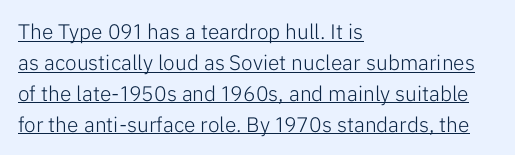
Q: Is the text bold? A: No.
Q: Is the text italic (slanted)? A: No, it is upright.
Q: Is the text underlined? A: Yes.
Q: How is the paragraph aligned? A: Left-aligned.
Q: Is the spacing between letters normal or unusually wide? A: Normal.
Q: Is the spacing between lines tight, normal or loose? A: Normal.
